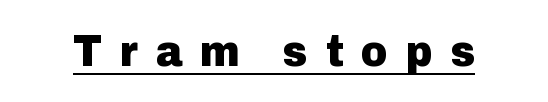
The image shows 45 px heavy sans-serif type, upright; set unusually wide letter spacing (+0.4 em), underlined; low stroke contrast and a medium x-height.
